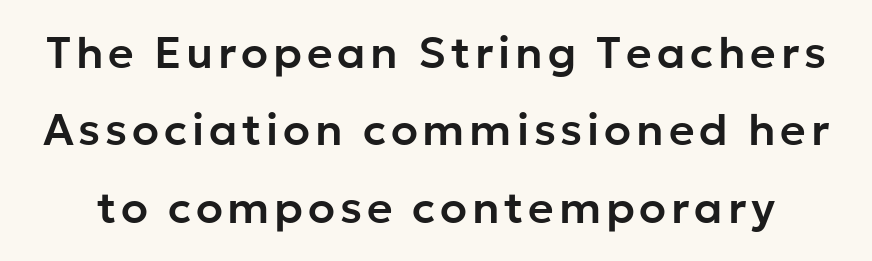
The image shows 44 px sans-serif type, upright; set line spacing 1.76x, not underlined; low stroke contrast and a medium x-height.
